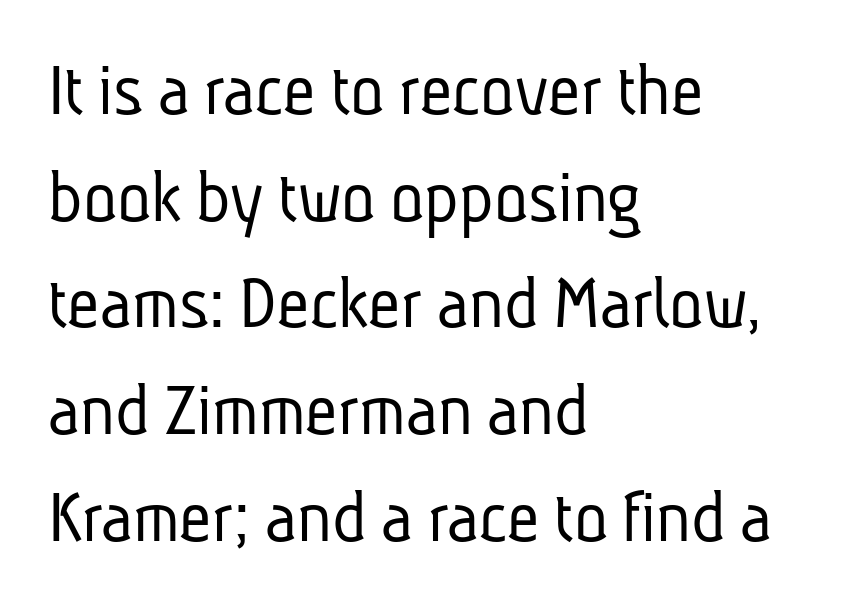
Glyph-to-glyph distance matches everyday printed text. The strokes carry an ordinary text weight at most. Leading matches the norm, producing a regular column. The passage is arranged the way most books set body copy — flush left. Check where the strokes stop: nothing finishes them off — pure sans. Here the designer chose a conventional face with non-uniform glyph widths.
